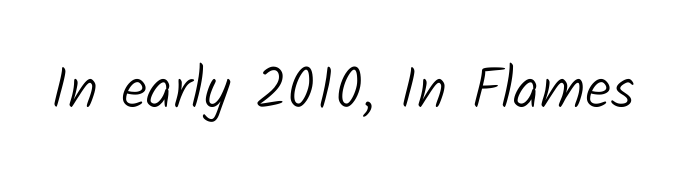
The image shows 58 px light sans-serif type; set normal letter spacing, not underlined; low stroke contrast and a medium x-height.
